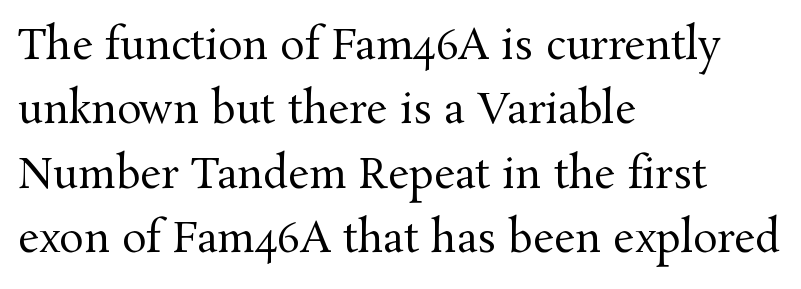
{"serif": "yes", "italic": "no", "bold": "no", "weight": "regular", "width": "normal", "stroke_contrast": "medium", "x_height": "medium", "monospaced": "no", "underline": "no", "align": "left", "line_spacing": "normal", "line_spacing_ratio": 1.57, "letter_spacing": "normal", "letter_spacing_em": 0.0, "glyph_px": 41}
